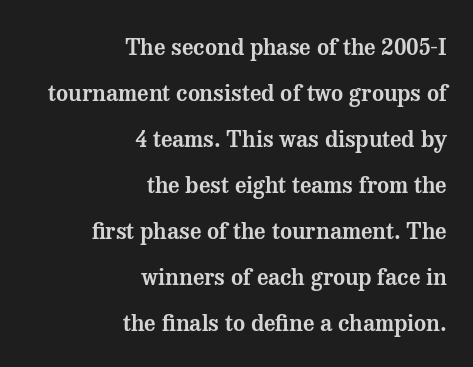
Q: Is the text italic (slanted)? A: No, it is upright.
Q: Is the text underlined? A: No.
Q: How is the paragraph aligned? A: Right-aligned.
Q: Is the spacing between letters normal or unusually wide? A: Normal.
Q: Is the spacing between lines tight, normal or loose? A: Loose.
